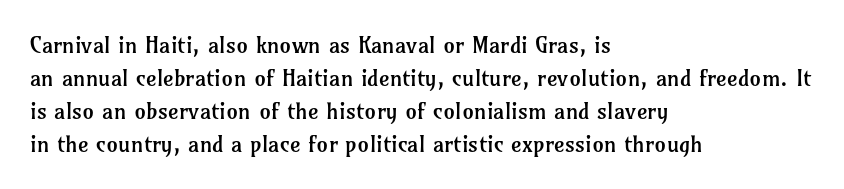
The image shows 23 px text type, upright; set left-aligned, normal line spacing (1.43x), normal letter spacing, not underlined.
